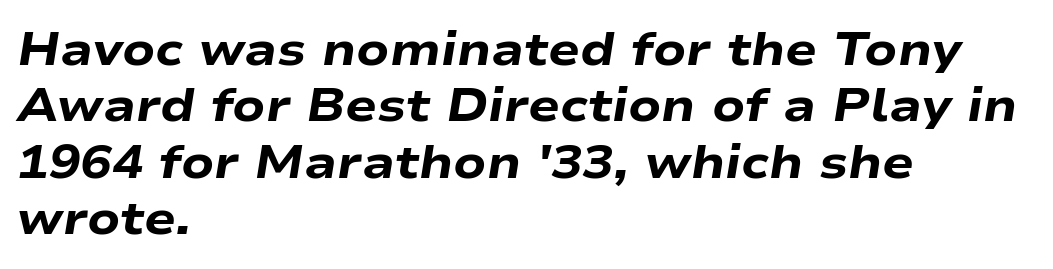
Q: Is the text bold? A: Yes.
Q: Is the text italic (slanted)? A: Yes, it leans right by about 9 degrees.
Q: Is the text underlined? A: No.
Q: How is the paragraph aligned? A: Left-aligned.
Q: Is the spacing between letters normal or unusually wide? A: Normal.
Q: Width (condensed, normal, or wide)? A: Wide.
Q: Stroke contrast? A: Low.
Q: x-height? A: Medium.
Q: Monospaced? A: No.
